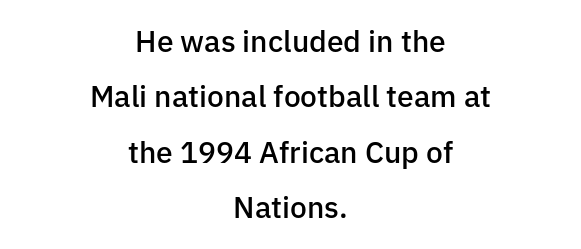
The image shows 30 px semibold sans-serif type, upright; set centered, line spacing 1.85x, normal letter spacing, not underlined; low stroke contrast and a medium x-height.
